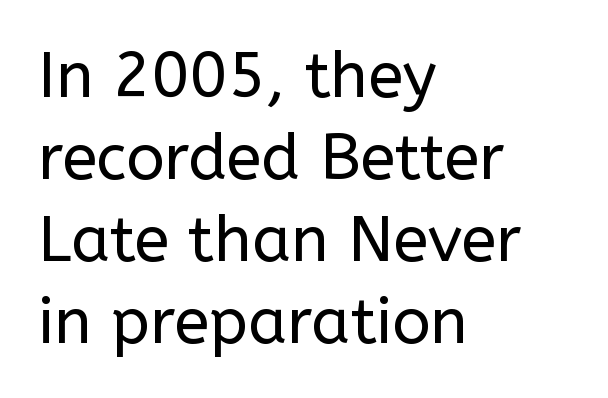
Q: Is the text bold? A: No.
Q: Is the text italic (slanted)? A: No, it is upright.
Q: Is the typeface a serif or a sans-serif typeface? A: Sans-serif.
Q: Is the text underlined? A: No.
Q: How is the paragraph aligned? A: Left-aligned.
Q: Is the spacing between letters normal or unusually wide? A: Normal.
Q: Is the spacing between lines tight, normal or loose? A: Normal.
Q: Width (condensed, normal, or wide)? A: Normal.
Q: Stroke contrast? A: Low.
Q: x-height? A: Medium.
Q: Monospaced? A: No.
